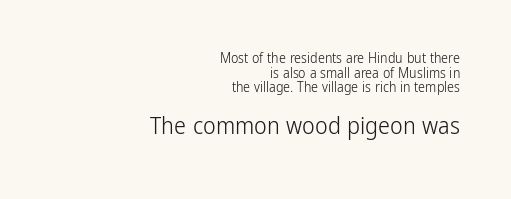
The image shows 24 px text type, upright; set right-aligned, tight line spacing (1.05x), normal letter spacing, not underlined; the second (bottom) block is 1.71x larger.
